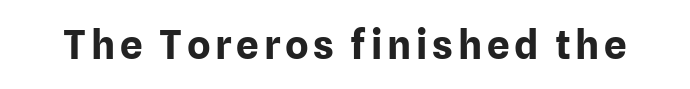
The image shows 40 px bold sans-serif type, upright; set not underlined; low stroke contrast and a medium x-height.
